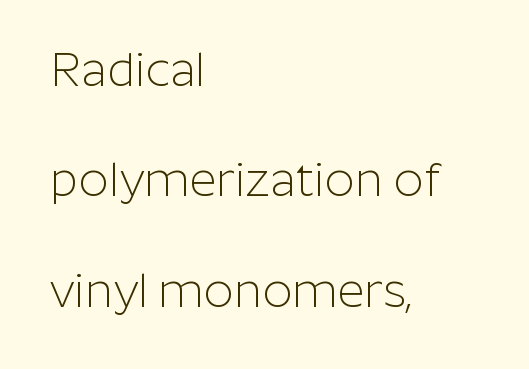
The image shows 47 px light sans-serif type, upright; set left-aligned, loose line spacing (2.35x), normal letter spacing, not underlined; low stroke contrast and a medium x-height.
